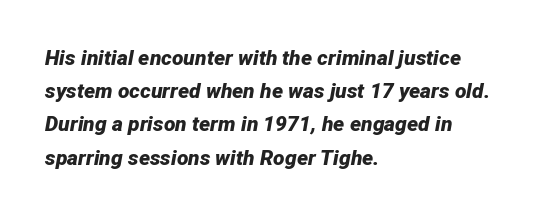
{"italic": "yes", "lean": "right", "slant_degrees": 12, "bold": "yes", "underline": "no", "align": "left", "line_spacing": "normal", "line_spacing_ratio": 1.58, "letter_spacing": "normal", "letter_spacing_em": 0.0, "glyph_px": 21}
